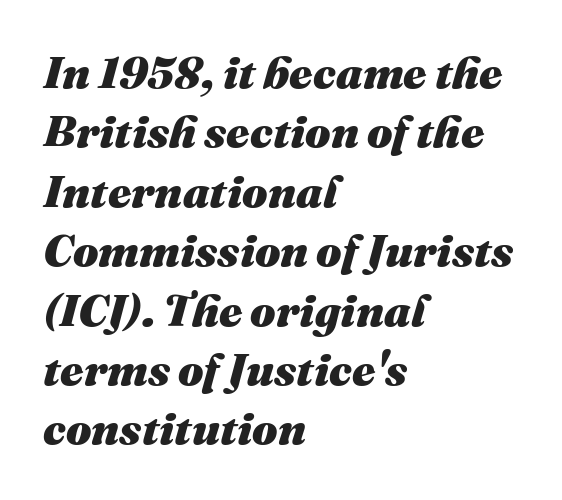
Yep, that's italic — everything's leaning. Reading down the column, the eye jumps a familiar distance to each next line. Character widths vary here, with narrow letters taking less room than wide ones. A bare baseline throughout the passage. Which margin do the lines hug? The left one — the right edge is uneven.
